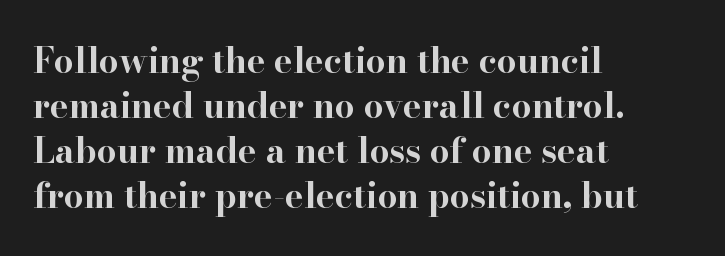
{"serif": "yes", "italic": "no", "bold": "yes", "weight": "bold", "width": "wide", "stroke_contrast": "high", "x_height": "small", "monospaced": "no", "underline": "no", "align": "left", "line_spacing": "normal", "line_spacing_ratio": 1.29, "letter_spacing": "normal", "letter_spacing_em": 0.0, "glyph_px": 35}
